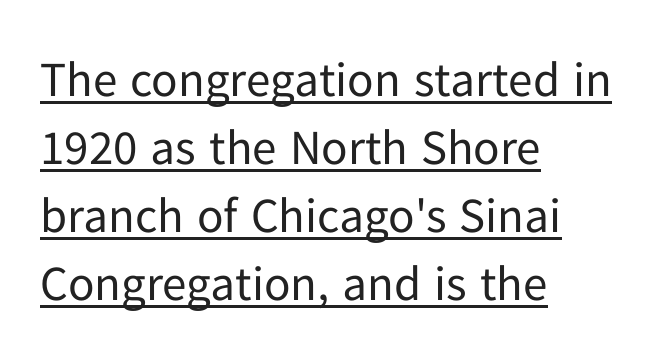
The rendering uses natural spacing where letterforms have individual widths. Is there much room between lines? A standard amount, neither cramped nor airy. One-word summary of the alignment: left. The string is rendered with underlining switched on. Stroke thickness stays within the range of a standard reading face or lighter.
